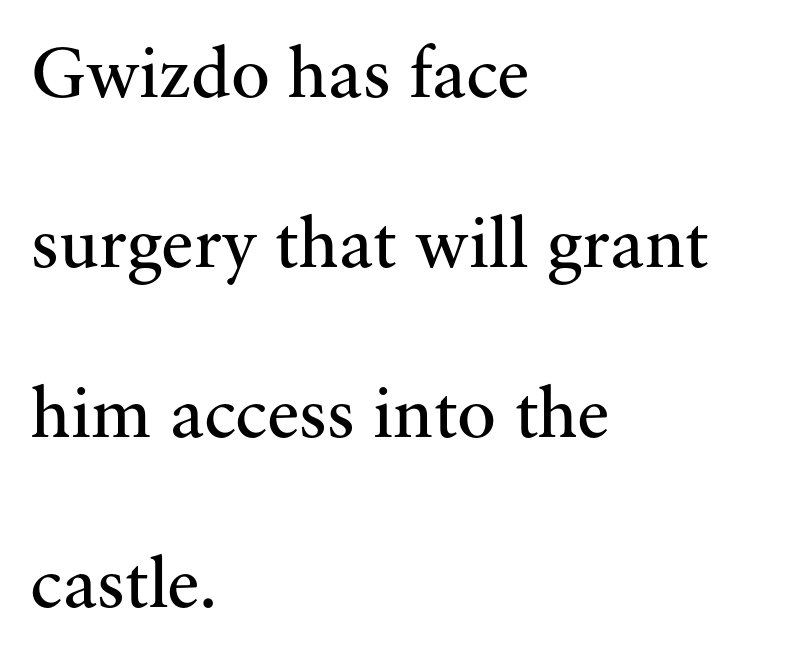
The gaps between neighbouring characters are ordinary and unremarkable. Underlining? Definitely not there. Serifs: yes, visible at the terminals of the letterforms. Each letter keeps its own natural width here, so spacing adapts to shape. If you drew a ruler down the left edge, every line would touch it. Heft: none added — not bold.
